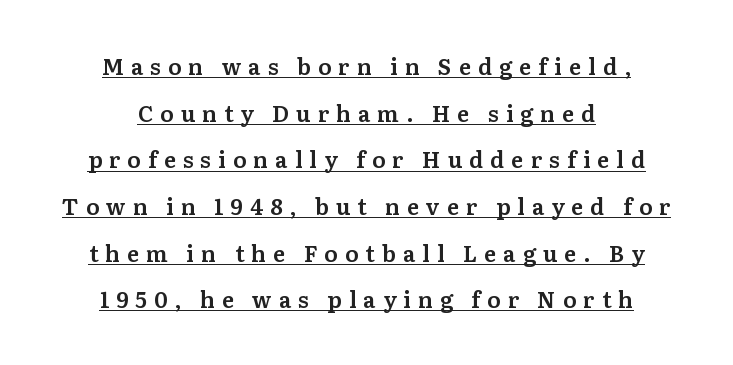
The lines in this sample share a center point and differ in where they start and stop. The gaps between neighbouring characters are conspicuously large. Airy leading. This is the regular roman posture of the typeface. Each line of the rendering has a horizontal stroke beneath the glyphs.
